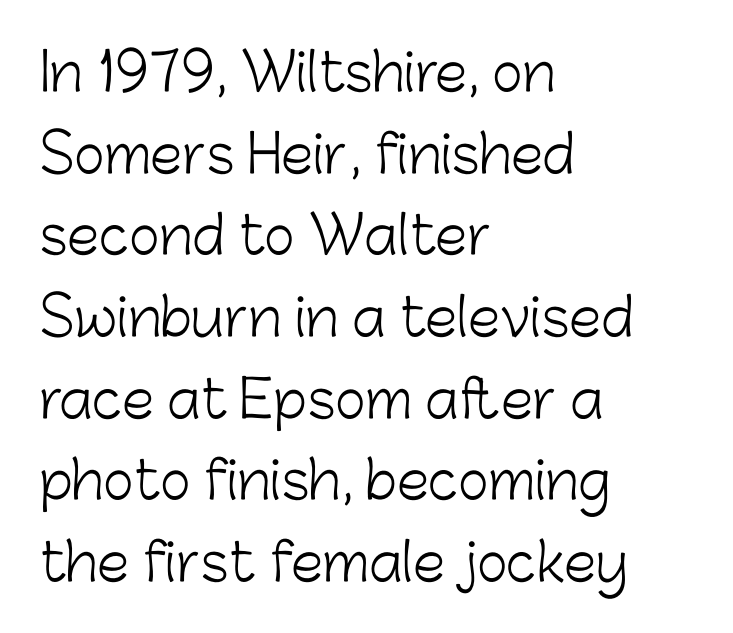
Q: Is the text bold? A: No.
Q: Is the text italic (slanted)? A: No, it is upright.
Q: Is the typeface a serif or a sans-serif typeface? A: Sans-serif.
Q: Is the text underlined? A: No.
Q: How is the paragraph aligned? A: Left-aligned.
Q: Is the spacing between letters normal or unusually wide? A: Normal.
Q: Is the spacing between lines tight, normal or loose? A: Normal.
Q: Width (condensed, normal, or wide)? A: Normal.
Q: Stroke contrast? A: Low.
Q: x-height? A: Medium.
Q: Monospaced? A: No.
